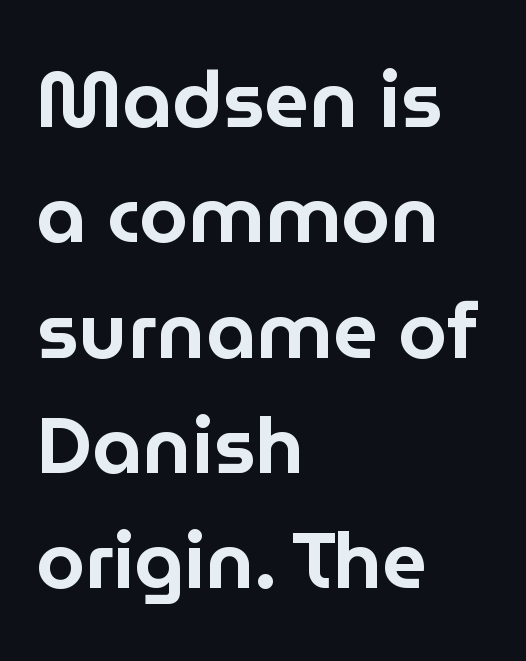
{"serif": "no", "italic": "no", "width": "normal", "stroke_contrast": "low", "x_height": "medium", "monospaced": "no", "underline": "no", "align": "left", "line_spacing": "normal", "line_spacing_ratio": 1.46, "letter_spacing": "normal", "letter_spacing_em": 0.0, "glyph_px": 79}
